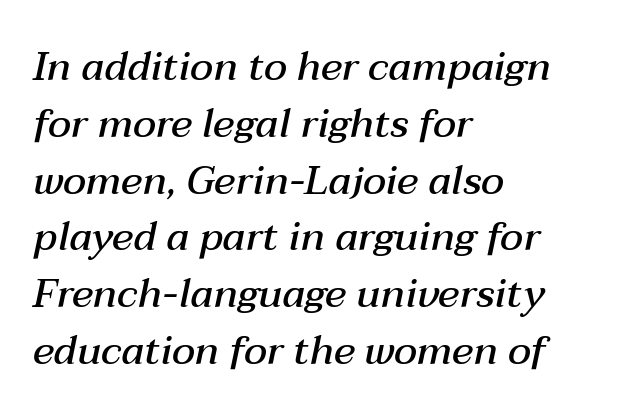
Q: Is the text bold? A: Semi-bold.
Q: Is the text italic (slanted)? A: Yes, it leans right by about 12 degrees.
Q: Is the text underlined? A: No.
Q: How is the paragraph aligned? A: Left-aligned.
Q: Is the spacing between letters normal or unusually wide? A: Normal.
Q: Is the spacing between lines tight, normal or loose? A: Normal.
Q: Width (condensed, normal, or wide)? A: Normal.
Q: Stroke contrast? A: Medium.
Q: x-height? A: Medium.
Q: Monospaced? A: No.
